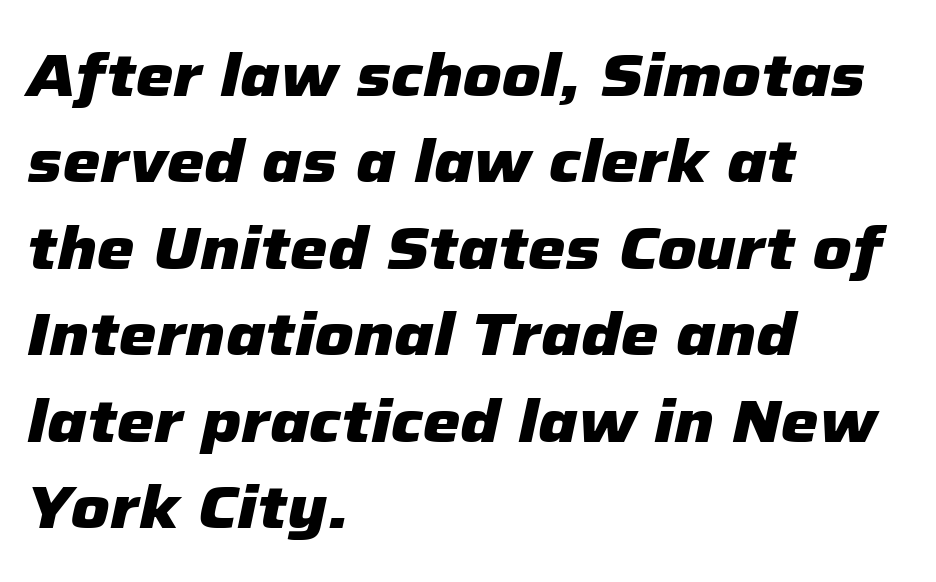
Does extra space separate the letters? No, they use regular spacing. These lines sit exactly where default settings would place them. The face used here has a pronounced slope to its letters. Plain, unruled lines of type. Is the type bold? Yes — the strokes are clearly thick and heavy.
